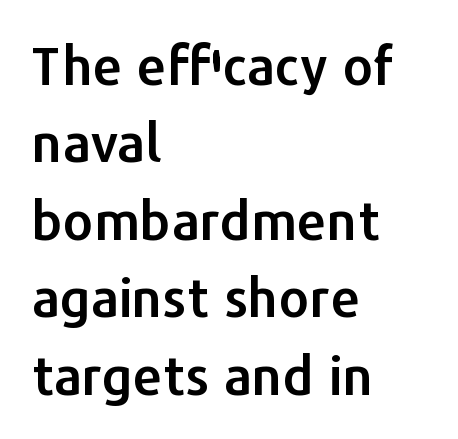
{"serif": "no", "italic": "no", "width": "normal", "stroke_contrast": "low", "x_height": "medium", "monospaced": "no", "underline": "no", "align": "left", "line_spacing": "normal", "line_spacing_ratio": 1.46, "letter_spacing": "normal", "letter_spacing_em": 0.0, "glyph_px": 53}
